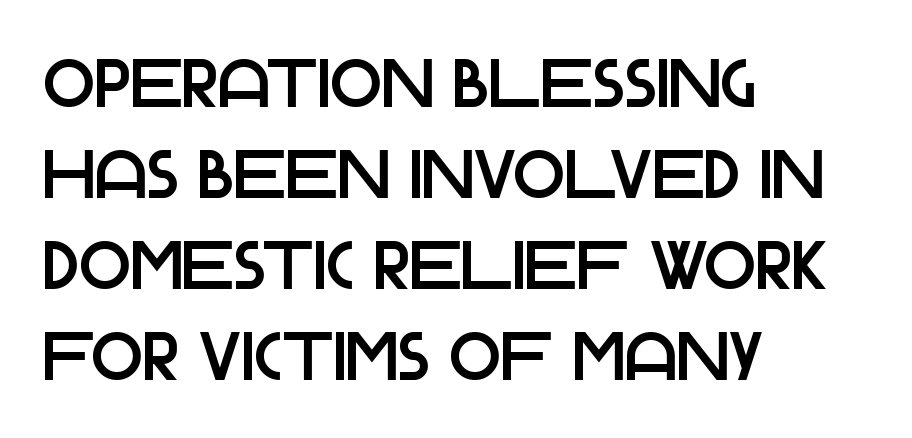
Q: Is the text italic (slanted)? A: No, it is upright.
Q: Is the typeface a serif or a sans-serif typeface? A: Sans-serif.
Q: Is the text underlined? A: No.
Q: How is the paragraph aligned? A: Left-aligned.
Q: Is the spacing between letters normal or unusually wide? A: Normal.
Q: Is the spacing between lines tight, normal or loose? A: Normal.
Q: Width (condensed, normal, or wide)? A: Normal.
Q: Stroke contrast? A: Low.
Q: x-height? A: Large.
Q: Monospaced? A: No.
